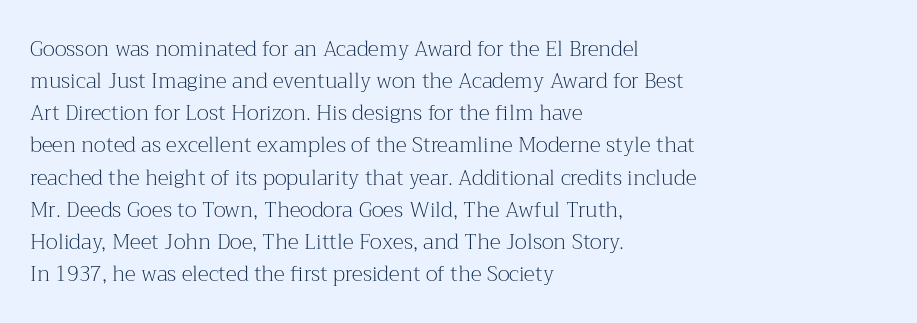
Is the block centered? No — it sits flush against the left margin. Honestly, the row spacing looks completely unremarkable. Check under the words: just untouched page. Ascenders rise straight up at ninety degrees. Nobody touched the tracking dial on this one.
